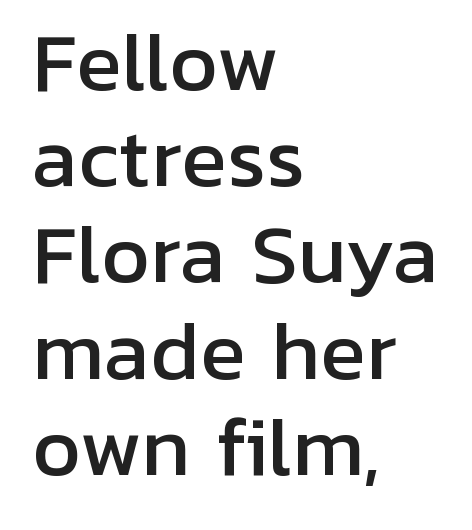
The face used here is a sans, in the tradition of grotesques and geometrics. The tracking reads as untouched default to a designer's eye. The lines in this sample share a left origin and differ only in where they stop. Clear beneath every line of the passage. Style check: upright.
